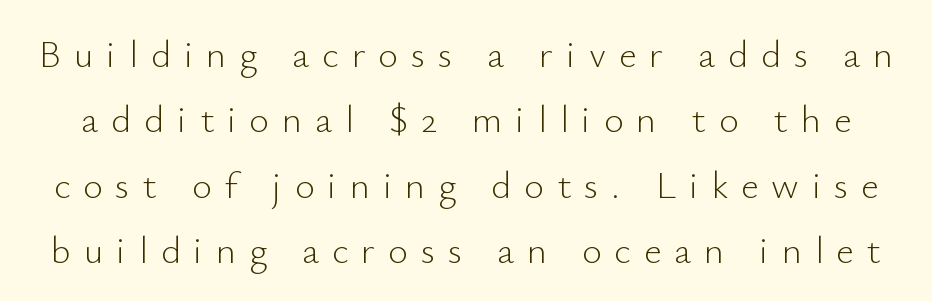
{"serif": "no", "italic": "no", "bold": "no", "weight": "light", "width": "normal", "stroke_contrast": "low", "x_height": "small", "monospaced": "no", "underline": "no", "line_spacing_ratio": 1.72, "letter_spacing": "wide", "letter_spacing_em": 0.34, "glyph_px": 38}
